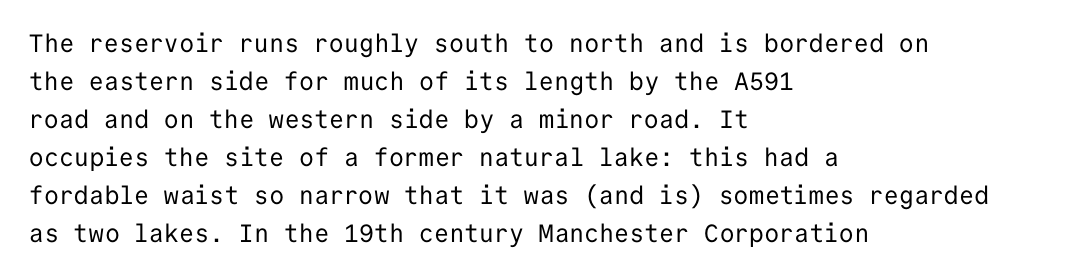
The image shows 25 px text type, upright; set left-aligned, normal line spacing (1.52x), normal letter spacing, not underlined.
